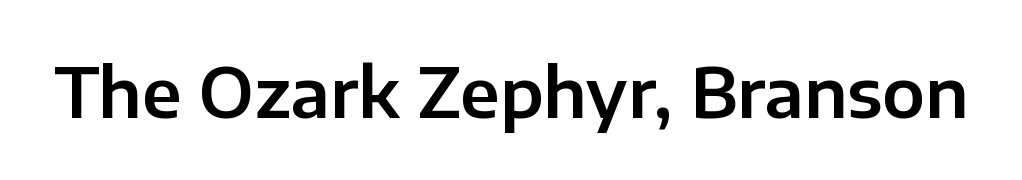
Q: Is the text italic (slanted)? A: No, it is upright.
Q: Is the typeface a serif or a sans-serif typeface? A: Sans-serif.
Q: Is the text underlined? A: No.
Q: Is the spacing between letters normal or unusually wide? A: Normal.
Q: Width (condensed, normal, or wide)? A: Normal.
Q: Stroke contrast? A: Low.
Q: x-height? A: Medium.
Q: Monospaced? A: No.
